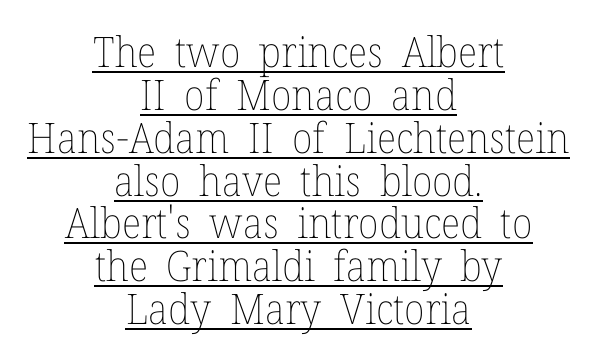
The image shows 42 px thin type, upright; set centered, tight line spacing (1.02x), normal letter spacing, underlined; low stroke contrast and a medium x-height.
